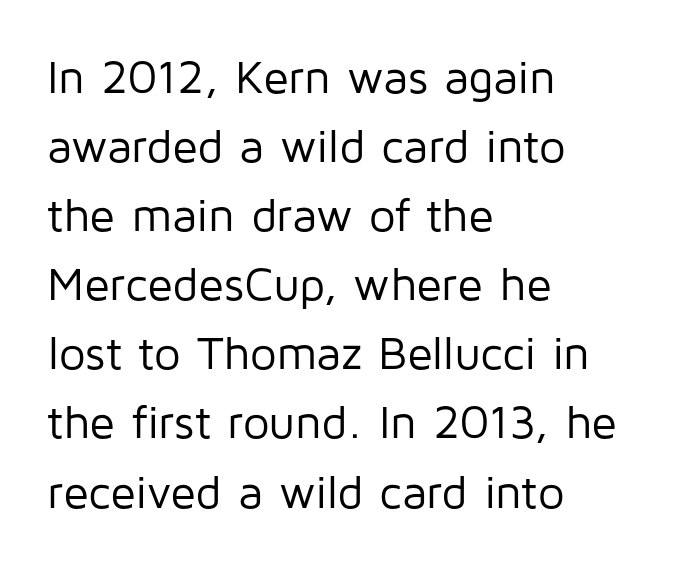
Q: Is the text bold? A: No.
Q: Is the text italic (slanted)? A: No, it is upright.
Q: Is the typeface a serif or a sans-serif typeface? A: Sans-serif.
Q: Is the text underlined? A: No.
Q: How is the paragraph aligned? A: Left-aligned.
Q: Is the spacing between letters normal or unusually wide? A: Normal.
Q: Is the spacing between lines tight, normal or loose? A: Normal.
Q: Width (condensed, normal, or wide)? A: Normal.
Q: Stroke contrast? A: Low.
Q: x-height? A: Medium.
Q: Monospaced? A: No.
